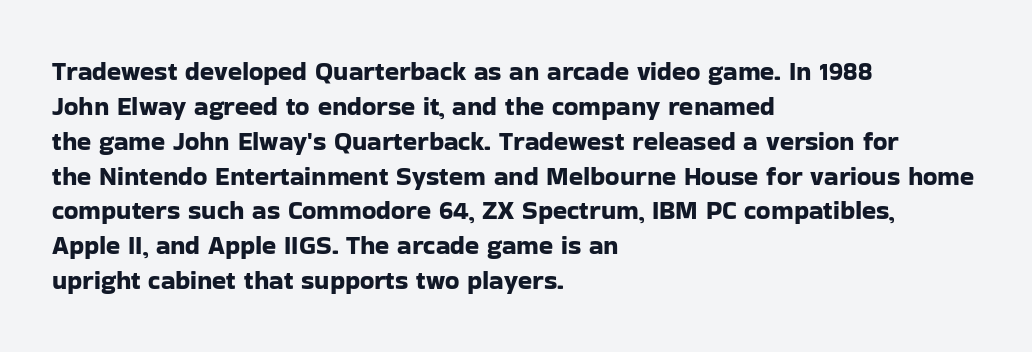
{"italic": "no", "underline": "no", "align": "left", "line_spacing": "normal", "line_spacing_ratio": 1.34, "letter_spacing": "normal", "letter_spacing_em": 0.0, "glyph_px": 26}
